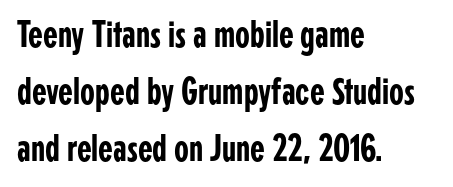
Line spacing here is normal. Nope, no serifs anywhere on these letters. This is roman type, the default non-slanted kind. Lines of text with bare space underneath. Is this a fixed-width face? No — the glyphs have proportional, varying widths. Tracking here is standard; glyphs follow each other at the usual distance.
